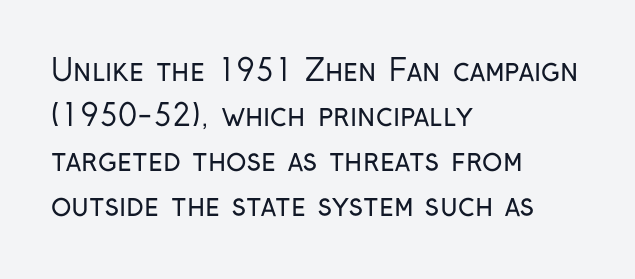
{"serif": "no", "italic": "no", "bold": "no", "weight": "regular", "width": "condensed", "stroke_contrast": "low", "x_height": "medium", "monospaced": "no", "underline": "no", "align": "left", "line_spacing": "normal", "line_spacing_ratio": 1.5, "letter_spacing": "normal", "letter_spacing_em": 0.0, "glyph_px": 30}
